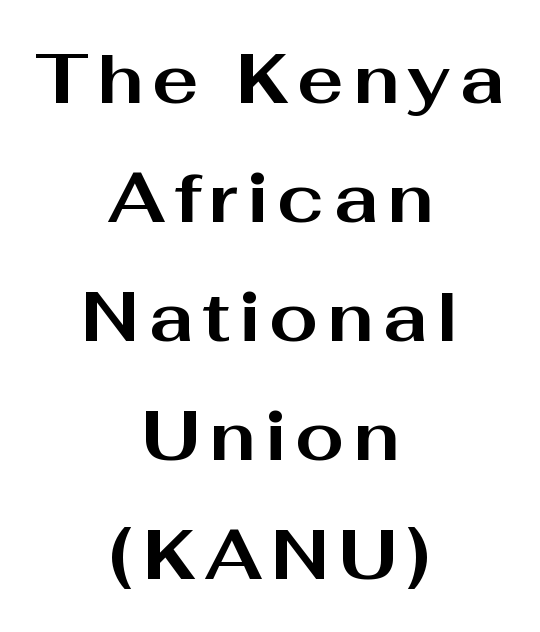
The image shows 70 px bold, wide sans-serif type, upright; set centered, normal line spacing (1.7x), not underlined; medium stroke contrast and a medium x-height.
